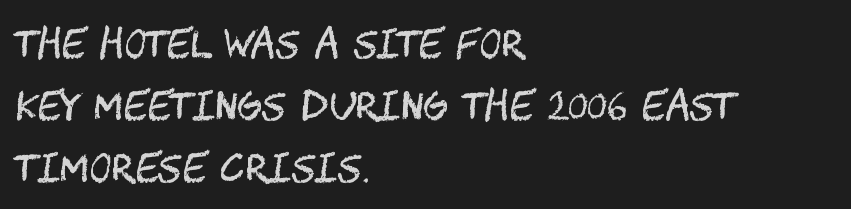
Q: Is the text bold? A: No.
Q: Is the text italic (slanted)? A: No, it is upright.
Q: Is the typeface a serif or a sans-serif typeface? A: Sans-serif.
Q: Is the text underlined? A: No.
Q: How is the paragraph aligned? A: Left-aligned.
Q: Is the spacing between letters normal or unusually wide? A: Normal.
Q: Is the spacing between lines tight, normal or loose? A: Normal.
Q: Width (condensed, normal, or wide)? A: Condensed.
Q: Stroke contrast? A: Medium.
Q: x-height? A: Large.
